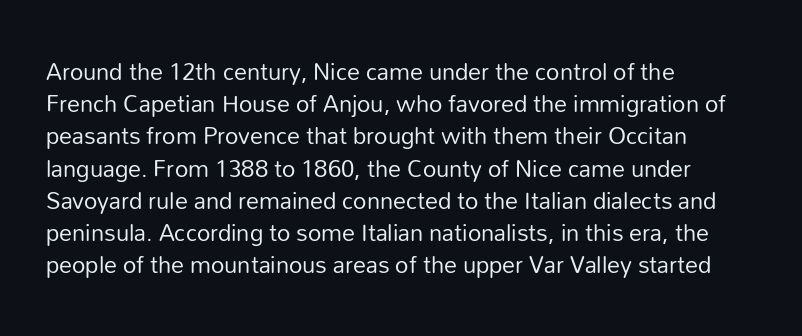
No letter is thick-stroked: the sample isn't bold. The lettering stays uniformly vertical, giving the passage a roman look. This sample uses plain, unmodified letter spacing. These lines stack with their left ends in a neat column. The gap between lines stays unmarked.
